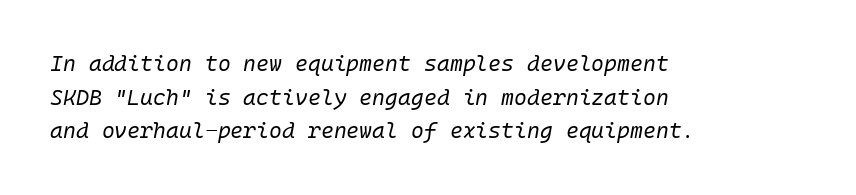
Q: Is the text bold? A: No.
Q: Is the text italic (slanted)? A: Yes, it leans right by about 10 degrees.
Q: Is the text underlined? A: No.
Q: How is the paragraph aligned? A: Left-aligned.
Q: Is the spacing between letters normal or unusually wide? A: Normal.
Q: Is the spacing between lines tight, normal or loose? A: Normal.
